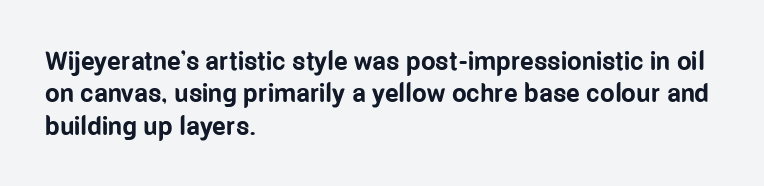
Interline gaps are of average width in this sample. Words float on clear page, feet unadorned. Weight check: bold — yes, fully. These lines were composed using upright roman letters.
